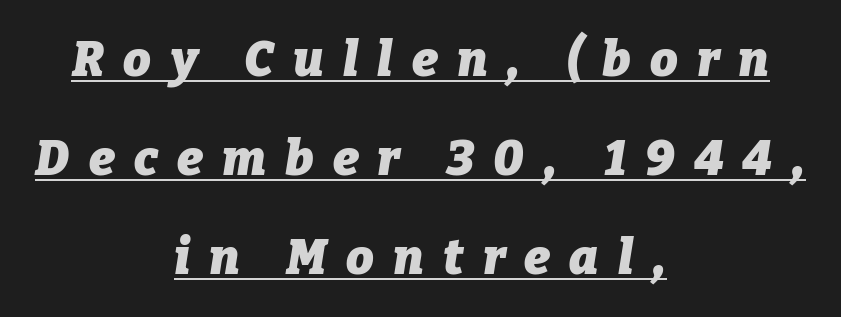
Horizontally, the lines are justified to the midpoint only. Regarding leading, the lines here are spaced well apart. Bold? Absolutely — the strokes are thick and heavy. You could only call the tracking loose — the letters float apart. Descenders here cross a horizontal rule under the line.
